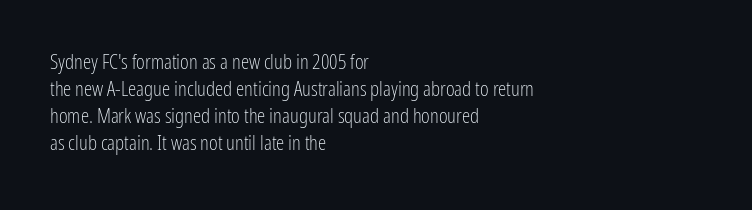
Q: Is the text bold? A: No.
Q: Is the text italic (slanted)? A: No, it is upright.
Q: Is the text underlined? A: No.
Q: How is the paragraph aligned? A: Left-aligned.
Q: Is the spacing between letters normal or unusually wide? A: Normal.
Q: Is the spacing between lines tight, normal or loose? A: Normal.
